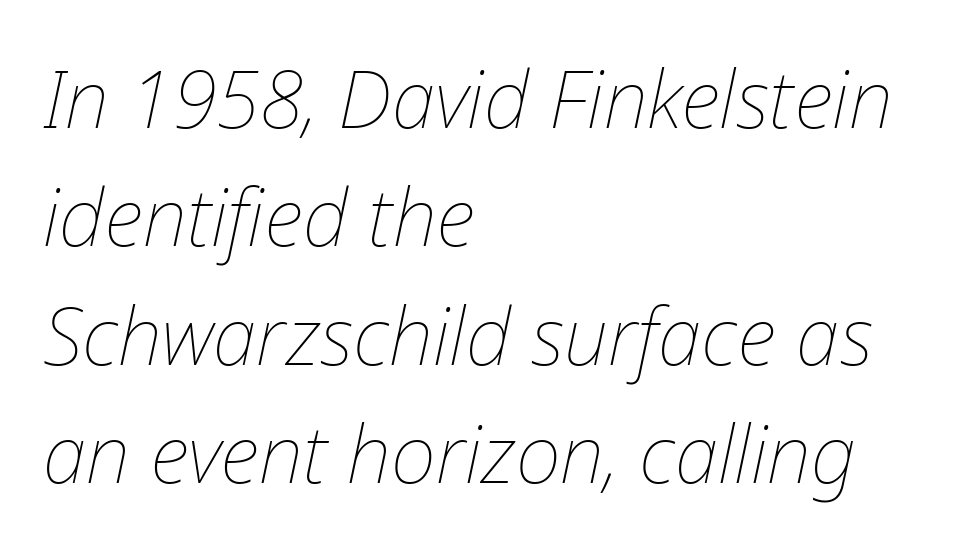
{"italic": "yes", "lean": "right", "slant_degrees": 12, "bold": "no", "weight": "thin", "width": "normal", "stroke_contrast": "low", "x_height": "medium", "monospaced": "no", "underline": "no", "align": "left", "line_spacing": "normal", "line_spacing_ratio": 1.5, "letter_spacing": "normal", "letter_spacing_em": 0.0, "glyph_px": 79}
